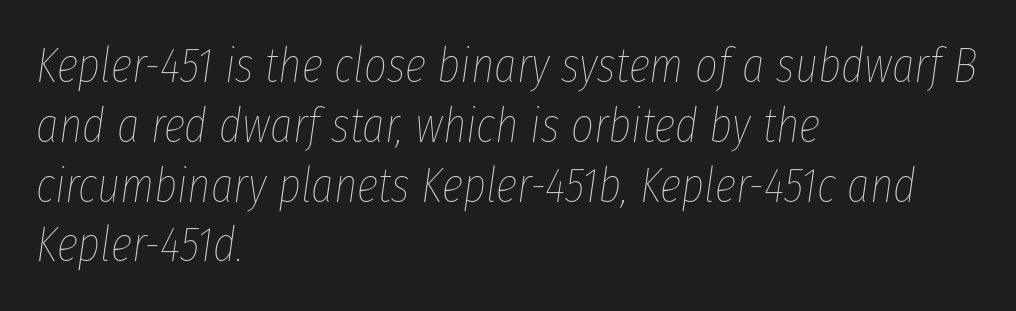
Q: Is the text bold? A: No.
Q: Is the text italic (slanted)? A: Yes, it leans right by about 8 degrees.
Q: Is the text underlined? A: No.
Q: How is the paragraph aligned? A: Left-aligned.
Q: Is the spacing between letters normal or unusually wide? A: Normal.
Q: Width (condensed, normal, or wide)? A: Condensed.
Q: Stroke contrast? A: Low.
Q: x-height? A: Medium.
Q: Monospaced? A: No.
